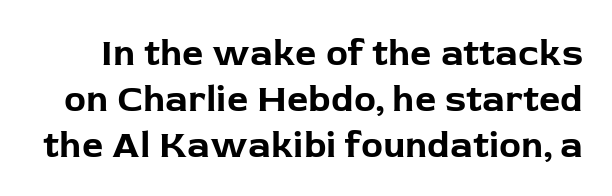
When letters stand straight like this, we call the style roman or upright. Plain, unruled lines of type. Does extra space separate the letters? No, they use regular spacing. The face used here is proportionally spaced, like ordinary book or web type. Students, this is bold: see how much ink each stroke carries.
